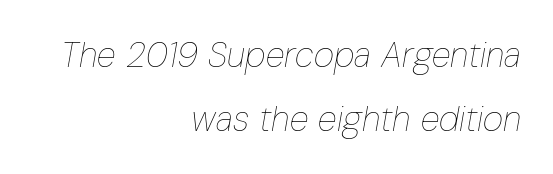
The passage shown is typed in a proportional face where columns would drift. Every row of glyphs terminates at an identical x-position on the right. The space directly below the letters is spotless. The font is comparable to plain body text, perhaps lighter.
